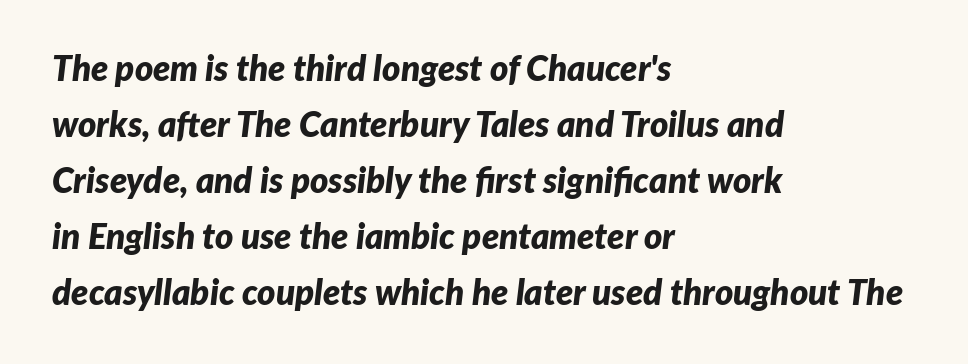
Think of a printed novel: that variable character pitch is what you see here. A typesetter would call this leading conventional body-copy spacing. Looking at the ascenders, they clearly lean. The characters look thick and weighty, a clear bold.
